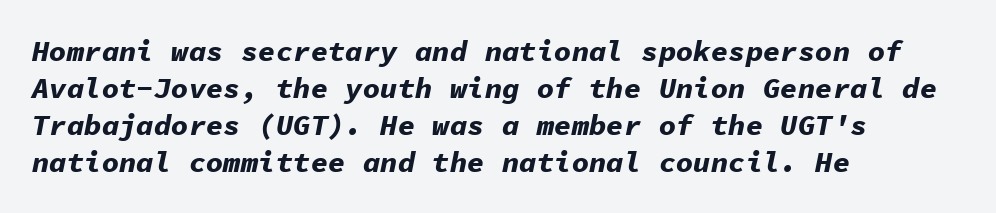
{"italic": "yes", "lean": "right", "slant_degrees": 11, "bold": "yes", "weight": "bold", "width": "normal", "stroke_contrast": "low", "x_height": "medium", "monospaced": "yes", "underline": "no", "align": "left", "line_spacing": "normal", "line_spacing_ratio": 1.28, "letter_spacing": "normal", "letter_spacing_em": 0.0, "glyph_px": 29}
